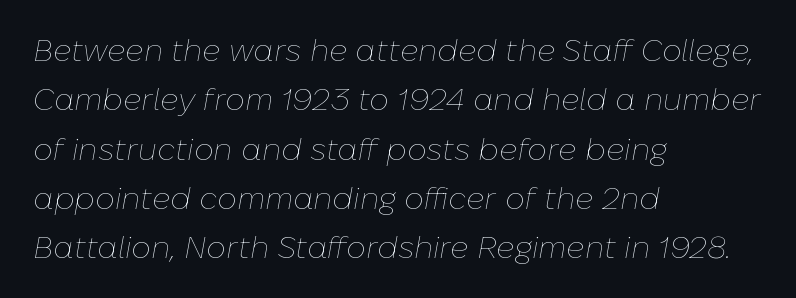
The glyphs look as if they've been sheared to an angle. A student would call this left alignment; a typographer would say flush left, rag right. Each word holds together tightly as a unit, with standard inter-letter gaps. Looks like regular typesetting: each glyph gets only the width it needs. Quick note: underline off. Vertically, the passage feels balanced, rows spaced as you'd expect.
